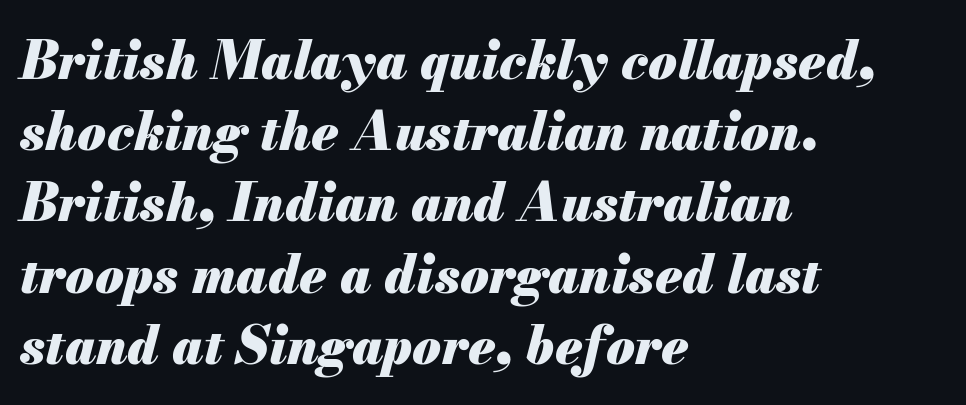
Every row of glyphs begins at an identical x-position on the left. The space directly below the letters is spotless. In terms of leading, this rendering sits right in the middle. These words are printed bold, with thick strokes throughout. Style check: oblique.
